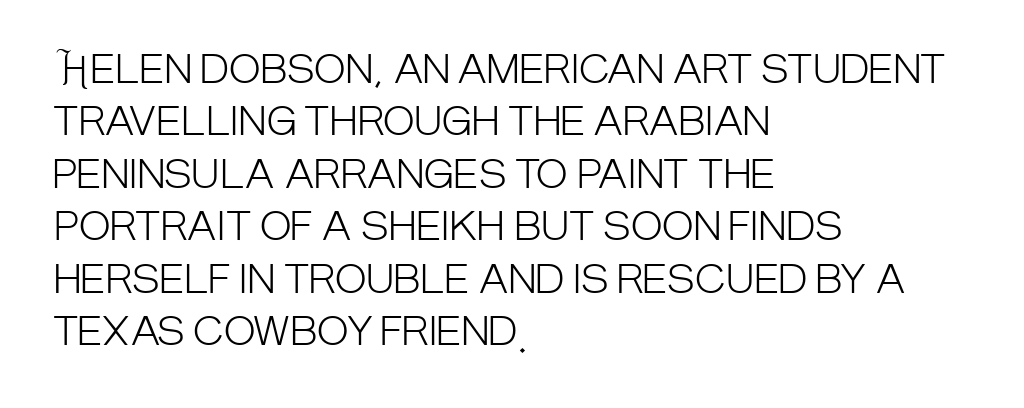
{"serif": "no", "italic": "no", "bold": "no", "weight": "light", "width": "condensed", "stroke_contrast": "low", "x_height": "large", "monospaced": "no", "underline": "no", "align": "left", "line_spacing": "normal", "line_spacing_ratio": 1.38, "letter_spacing": "normal", "letter_spacing_em": 0.0, "glyph_px": 38}
